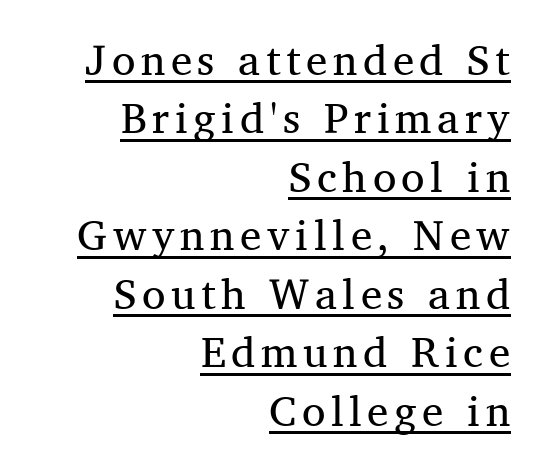
Q: Is the text bold? A: No.
Q: Is the text italic (slanted)? A: No, it is upright.
Q: Is the typeface a serif or a sans-serif typeface? A: Serif.
Q: Is the text underlined? A: Yes.
Q: How is the paragraph aligned? A: Right-aligned.
Q: Is the spacing between lines tight, normal or loose? A: Normal.
Q: Width (condensed, normal, or wide)? A: Normal.
Q: Stroke contrast? A: Medium.
Q: x-height? A: Medium.
Q: Monospaced? A: No.
